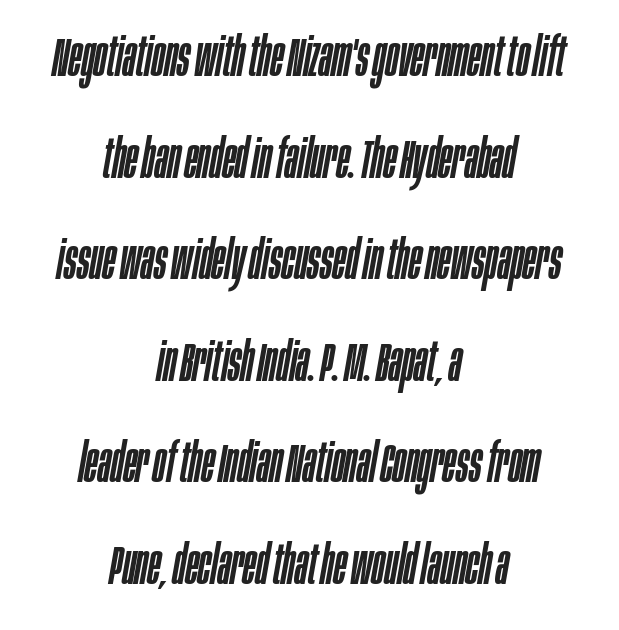
Slant detected: the letters are inclined. Rule under the text: the space is simply empty. Both edges are ragged and mirror each other, which tells us the setting is centered. Is this a fixed-width face? No — the glyphs have proportional, varying widths. What stands out about the letter spacing? Nothing — it is the standard amount.
